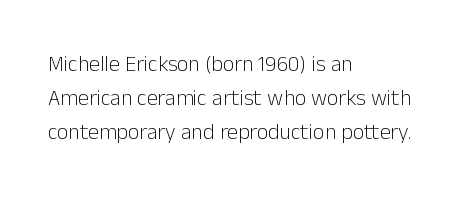
Q: Is the text bold? A: No.
Q: Is the text italic (slanted)? A: No, it is upright.
Q: Is the text underlined? A: No.
Q: How is the paragraph aligned? A: Left-aligned.
Q: Is the spacing between letters normal or unusually wide? A: Normal.
Q: Is the spacing between lines tight, normal or loose? A: Normal.
